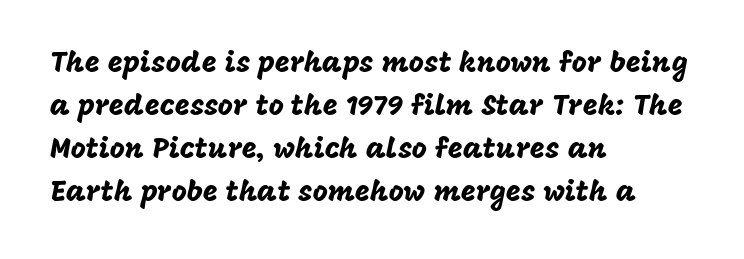
The image shows 29 px sans-serif type; set left-aligned, normal line spacing (1.48x), normal letter spacing, not underlined; low stroke contrast and a large x-height.
